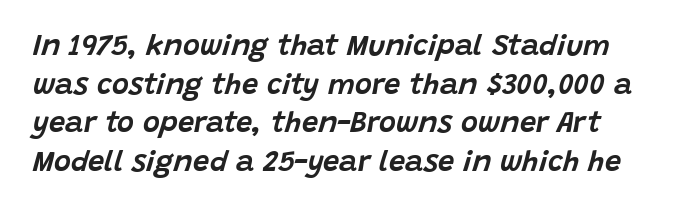
The image shows 29 px text type, italic (leaning right); set normal line spacing (1.33x), normal letter spacing, not underlined; low stroke contrast and a large x-height.
